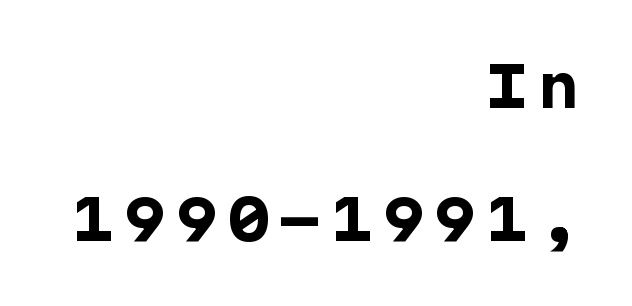
The face used here is a sans, in the tradition of grotesques and geometrics. A bare baseline throughout the passage. The vertical gap from one line to the next is large. Its strokes are broad and dark, the hallmark of bold type. Line ends are locked; line starts wander.
